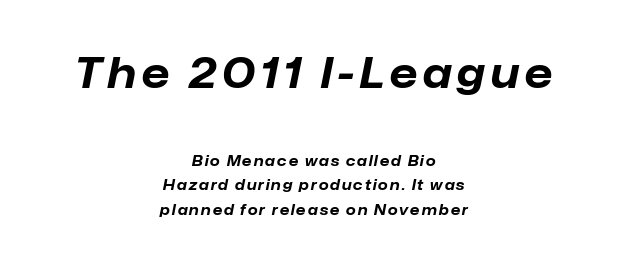
Q: Is the text bold? A: Yes.
Q: Is the text italic (slanted)? A: Yes, it leans right by about 12 degrees.
Q: Is the text underlined? A: No.
Q: How is the paragraph aligned? A: Centered.
Q: Which block of text is set in a larger size, the first (top) or the second (bottom)? A: The first (top) one.
Q: Width (condensed, normal, or wide)? A: Normal.
Q: Stroke contrast? A: Low.
Q: x-height? A: Medium.
Q: Monospaced? A: No.
